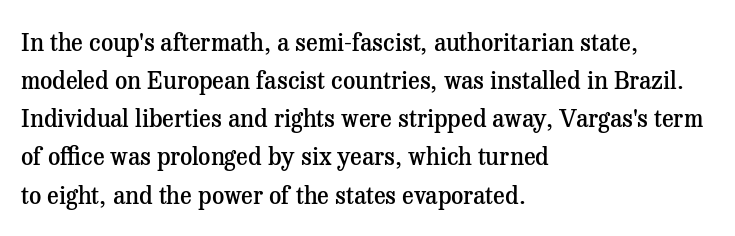
{"italic": "no", "bold": "semi", "underline": "no", "align": "left", "line_spacing": "normal", "line_spacing_ratio": 1.59, "letter_spacing": "normal", "letter_spacing_em": 0.0, "glyph_px": 24}
